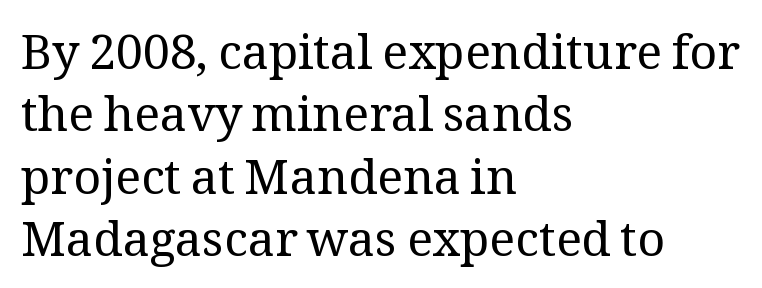
Q: Is the text bold? A: No.
Q: Is the text italic (slanted)? A: No, it is upright.
Q: Is the typeface a serif or a sans-serif typeface? A: Serif.
Q: Is the text underlined? A: No.
Q: How is the paragraph aligned? A: Left-aligned.
Q: Is the spacing between letters normal or unusually wide? A: Normal.
Q: Is the spacing between lines tight, normal or loose? A: Normal.
Q: Width (condensed, normal, or wide)? A: Normal.
Q: Stroke contrast? A: Medium.
Q: x-height? A: Medium.
Q: Monospaced? A: No.
